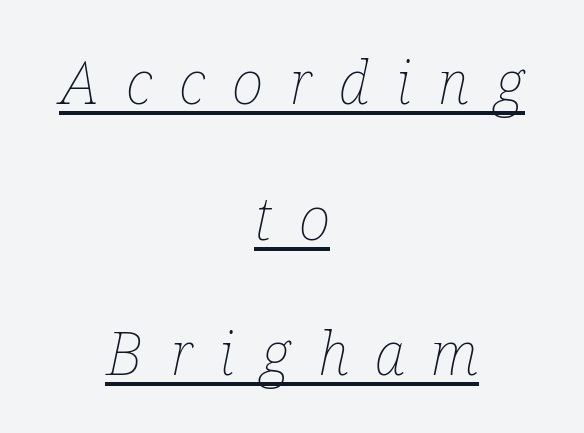
{"italic": "yes", "lean": "right", "slant_degrees": 12, "bold": "no", "weight": "thin", "width": "condensed", "stroke_contrast": "low", "x_height": "medium", "monospaced": "no", "underline": "yes", "align": "center", "line_spacing": "loose", "line_spacing_ratio": 2.26, "letter_spacing": "wide", "letter_spacing_em": 0.45, "glyph_px": 60}
